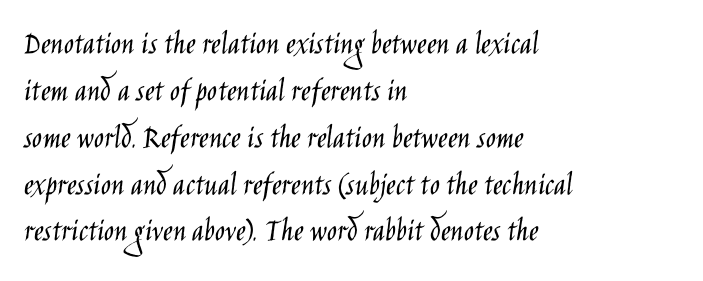
{"serif": "no", "bold": "no", "weight": "light", "width": "condensed", "stroke_contrast": "low", "x_height": "large", "monospaced": "no", "underline": "no", "align": "left", "line_spacing": "normal", "line_spacing_ratio": 1.42, "letter_spacing": "normal", "letter_spacing_em": 0.0, "glyph_px": 33}
